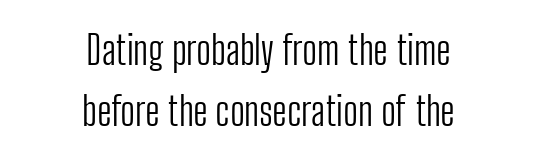
Q: Is the text bold? A: No.
Q: Is the text italic (slanted)? A: No, it is upright.
Q: Is the typeface a serif or a sans-serif typeface? A: Sans-serif.
Q: Is the text underlined? A: No.
Q: How is the paragraph aligned? A: Centered.
Q: Is the spacing between letters normal or unusually wide? A: Normal.
Q: Is the spacing between lines tight, normal or loose? A: Normal.
Q: Width (condensed, normal, or wide)? A: Condensed.
Q: Stroke contrast? A: Low.
Q: x-height? A: Medium.
Q: Monospaced? A: No.
